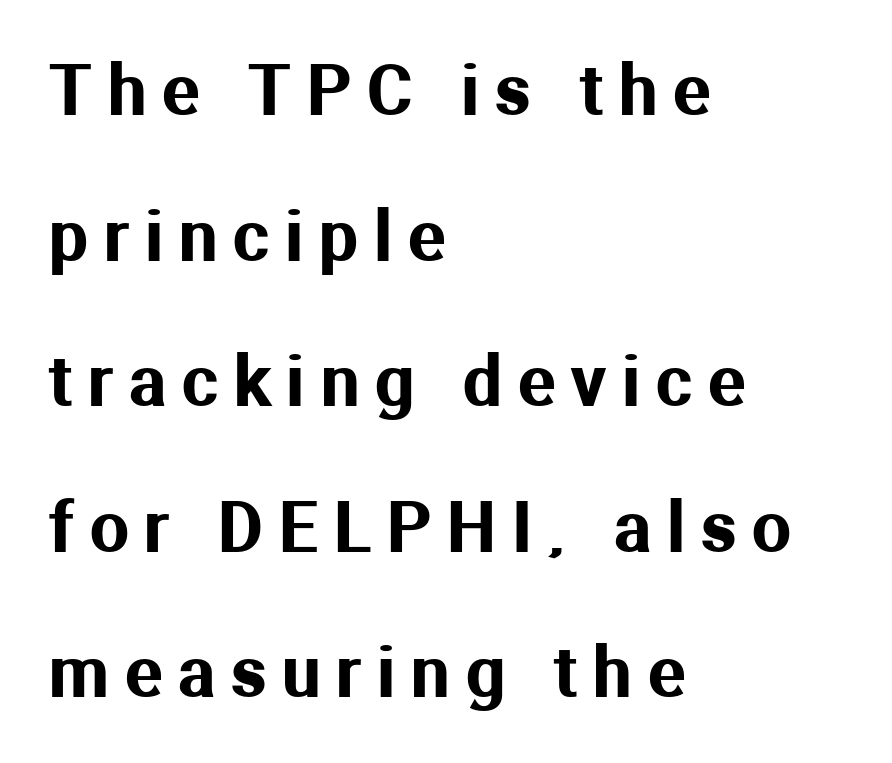
{"serif": "no", "italic": "no", "width": "normal", "stroke_contrast": "medium", "x_height": "medium", "monospaced": "no", "underline": "no", "align": "left", "line_spacing": "loose", "line_spacing_ratio": 2.11, "letter_spacing": "wide", "letter_spacing_em": 0.23, "glyph_px": 69}
